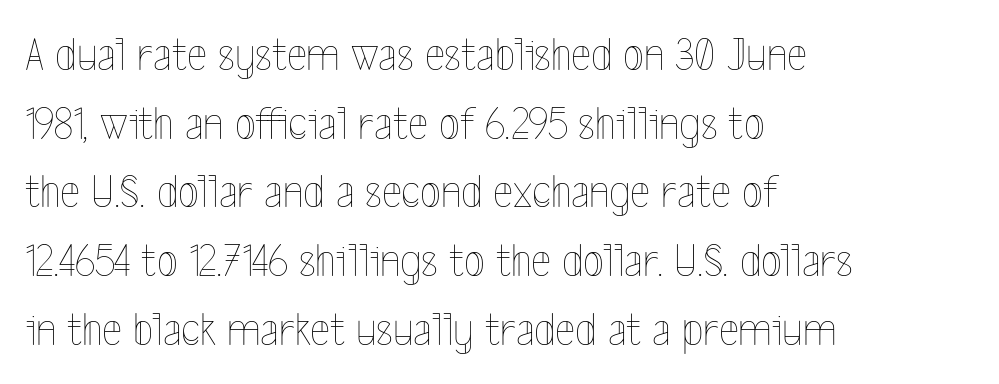
{"italic": "no", "bold": "no", "weight": "thin", "width": "condensed", "x_height": "medium", "monospaced": "no", "underline": "no", "align": "left", "line_spacing": "normal", "line_spacing_ratio": 1.43, "letter_spacing": "normal", "letter_spacing_em": 0.0, "glyph_px": 48}
